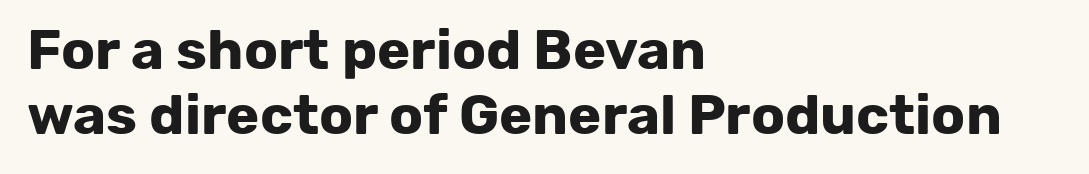
{"serif": "no", "italic": "no", "bold": "yes", "weight": "bold", "width": "normal", "stroke_contrast": "low", "x_height": "medium", "monospaced": "no", "underline": "no", "align": "left", "line_spacing_ratio": 1.16, "letter_spacing": "normal", "letter_spacing_em": 0.0, "glyph_px": 56}
